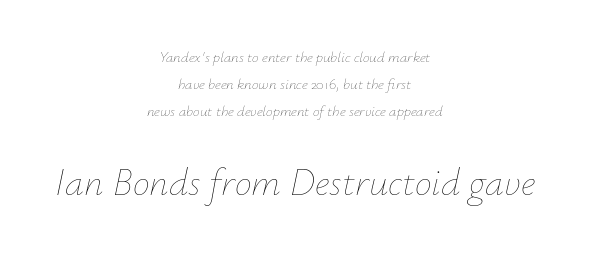
The image shows 38 px thin type, italic (leaning right); set centered, line spacing 1.81x, normal letter spacing, not underlined; the second (bottom) block is 2.53x larger; low stroke contrast and a small x-height.
